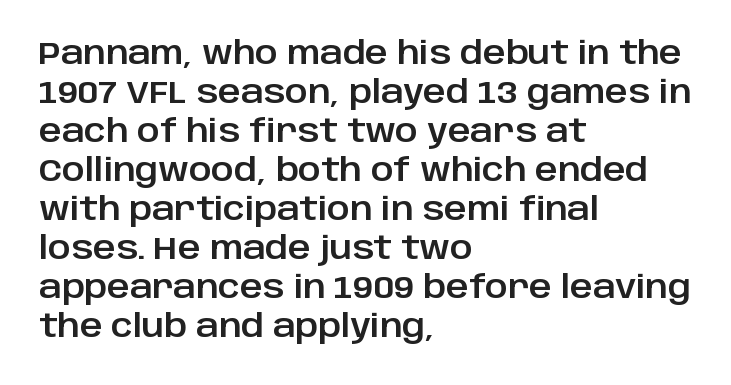
{"serif": "no", "italic": "no", "width": "normal", "stroke_contrast": "low", "x_height": "large", "monospaced": "no", "underline": "no", "align": "left", "line_spacing": "normal", "line_spacing_ratio": 1.26, "letter_spacing": "normal", "letter_spacing_em": 0.0, "glyph_px": 31}
